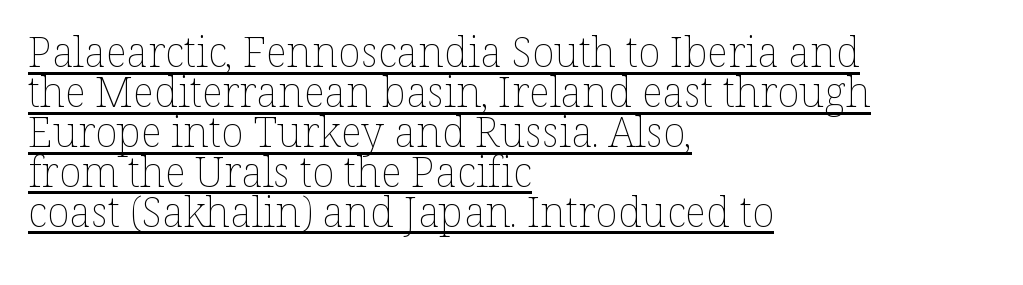
A typesetter would call this zero additional tracking. Notice how a bar underscores the lettering throughout. Posture: straight, roman, zero tilt. Stems and bowls with no extra thickness — not bold.
